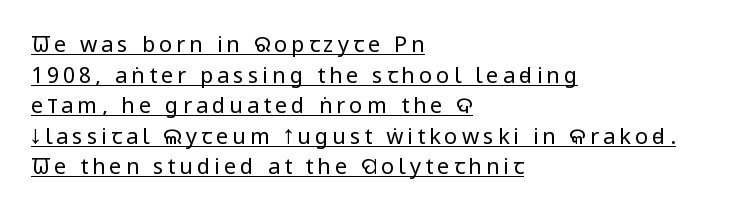
A typesetter would call this leading conventional body-copy spacing. Stem width sits at or under what a default text font uses. The rendering uses the underline text-decoration. This sample is left-justified, so line endings fall wherever the words run out. Unlike italic type, these characters show no tilt at all.
